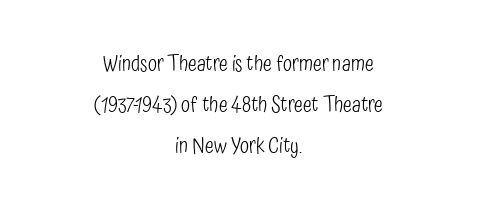
Type without underlining. Every row of glyphs is offset so its center matches the block's center. Loosely led — the rows are spread out. Nothing unusual about the tracking: characters are spaced as the font intends.
